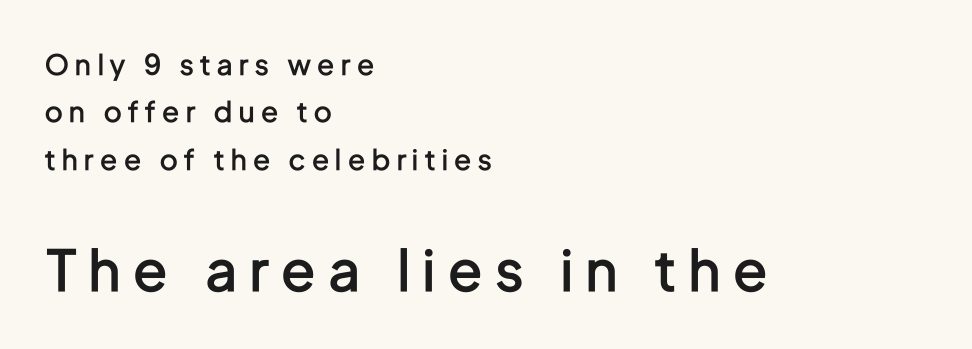
{"serif": "no", "italic": "no", "bold": "semi", "weight": "semibold", "width": "condensed", "stroke_contrast": "low", "x_height": "medium", "monospaced": "no", "underline": "no", "align": "left", "line_spacing": "normal", "line_spacing_ratio": 1.69, "letter_spacing": "wide", "letter_spacing_em": 0.24, "larger_block": "second", "size_ratio": 2.0, "glyph_px": 56}
